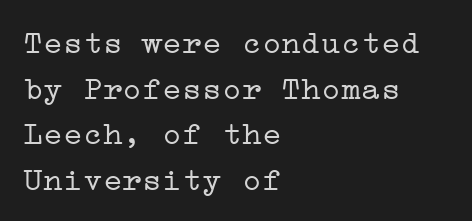
Q: Is the text bold? A: No.
Q: Is the text italic (slanted)? A: No, it is upright.
Q: Is the typeface a serif or a sans-serif typeface? A: Serif.
Q: Is the text underlined? A: No.
Q: How is the paragraph aligned? A: Left-aligned.
Q: Is the spacing between letters normal or unusually wide? A: Normal.
Q: Is the spacing between lines tight, normal or loose? A: Normal.
Q: Width (condensed, normal, or wide)? A: Wide.
Q: Stroke contrast? A: Low.
Q: x-height? A: Medium.
